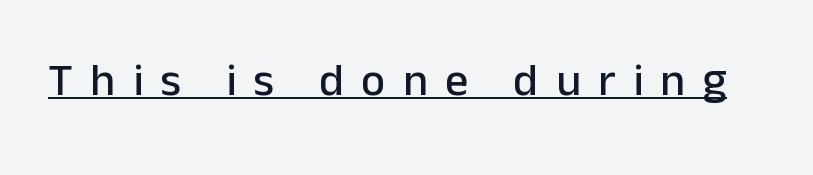
Q: Is the text italic (slanted)? A: No, it is upright.
Q: Is the typeface a serif or a sans-serif typeface? A: Sans-serif.
Q: Is the text underlined? A: Yes.
Q: Is the spacing between letters normal or unusually wide? A: Unusually wide.
Q: Width (condensed, normal, or wide)? A: Normal.
Q: Stroke contrast? A: Low.
Q: x-height? A: Medium.
Q: Monospaced? A: No.
